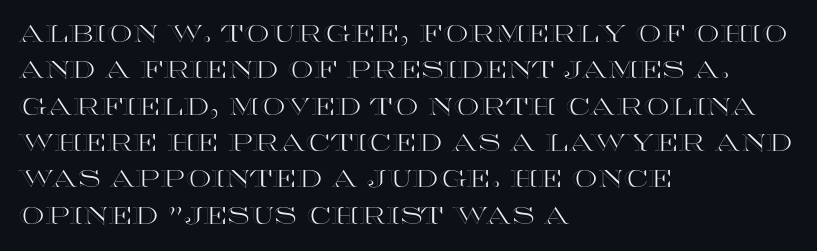
{"italic": "no", "underline": "no", "align": "left", "line_spacing": "normal", "line_spacing_ratio": 1.58, "letter_spacing": "normal", "letter_spacing_em": 0.0, "glyph_px": 23}
